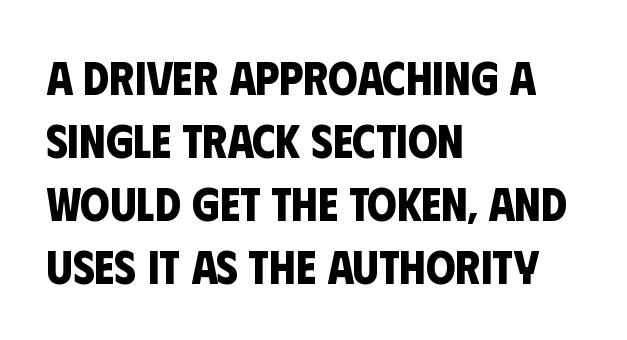
Q: Is the text bold? A: Yes.
Q: Is the typeface a serif or a sans-serif typeface? A: Sans-serif.
Q: Is the text underlined? A: No.
Q: How is the paragraph aligned? A: Left-aligned.
Q: Is the spacing between letters normal or unusually wide? A: Normal.
Q: Is the spacing between lines tight, normal or loose? A: Normal.
Q: Width (condensed, normal, or wide)? A: Condensed.
Q: Stroke contrast? A: Low.
Q: x-height? A: Large.
Q: Monospaced? A: No.
